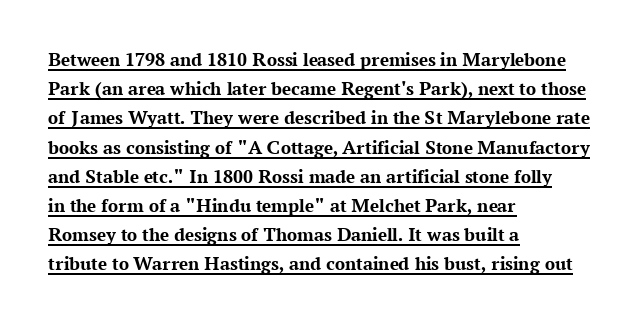
Each word holds together tightly as a unit, with standard inter-letter gaps. Whoever set this chose a conventional vertical rhythm. Does the lettering tilt? It doesn't — this is upright. Typesetter's note: full bold, strokes at maximum text heaviness.
